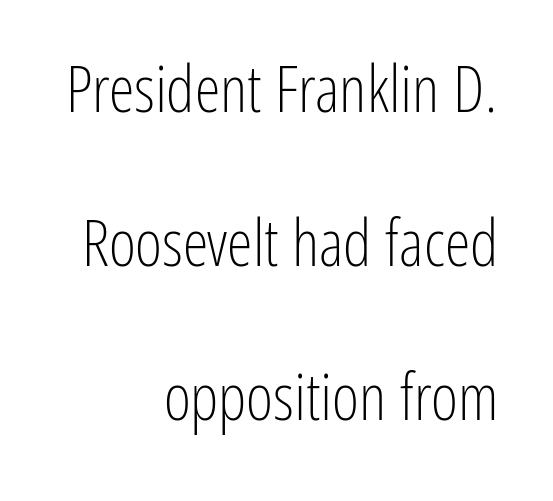
Is the block centered? No — it sits flush against the right margin. Do the characters align in a grid? No, the font is proportional. Loosely led — the rows are spread out. The font is comparable to plain body text, perhaps lighter.
